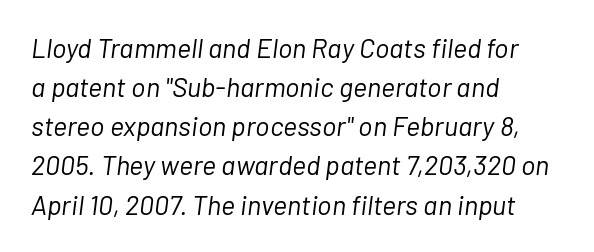
{"italic": "yes", "lean": "right", "slant_degrees": 7, "bold": "no", "underline": "no", "align": "left", "line_spacing": "normal", "line_spacing_ratio": 1.45, "letter_spacing": "normal", "letter_spacing_em": 0.0, "glyph_px": 27}
